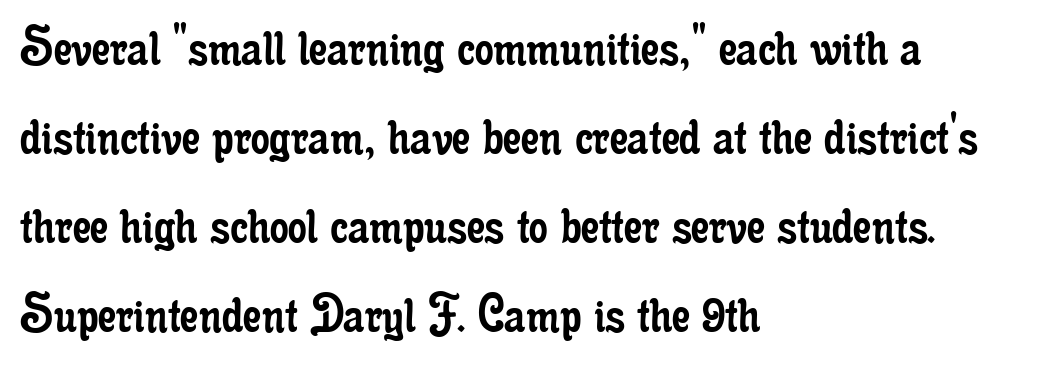
Q: Is the text bold? A: No.
Q: Is the text italic (slanted)? A: No, it is upright.
Q: Is the typeface a serif or a sans-serif typeface? A: Serif.
Q: Is the text underlined? A: No.
Q: How is the paragraph aligned? A: Left-aligned.
Q: Is the spacing between letters normal or unusually wide? A: Normal.
Q: Is the spacing between lines tight, normal or loose? A: Normal.
Q: Width (condensed, normal, or wide)? A: Condensed.
Q: Stroke contrast? A: Low.
Q: x-height? A: Small.
Q: Monospaced? A: No.
